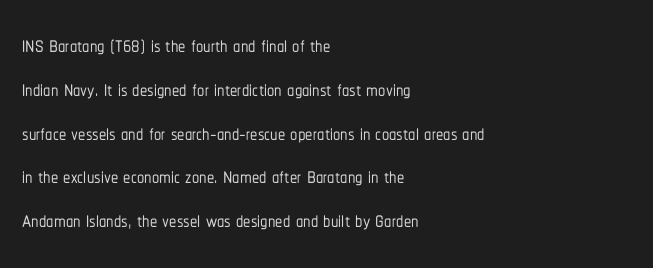
{"serif": "no", "italic": "no", "width": "condensed", "stroke_contrast": "low", "x_height": "medium", "monospaced": "no", "underline": "no", "align": "left", "line_spacing": "normal", "line_spacing_ratio": 1.51, "letter_spacing": "normal", "letter_spacing_em": 0.0, "glyph_px": 29}
